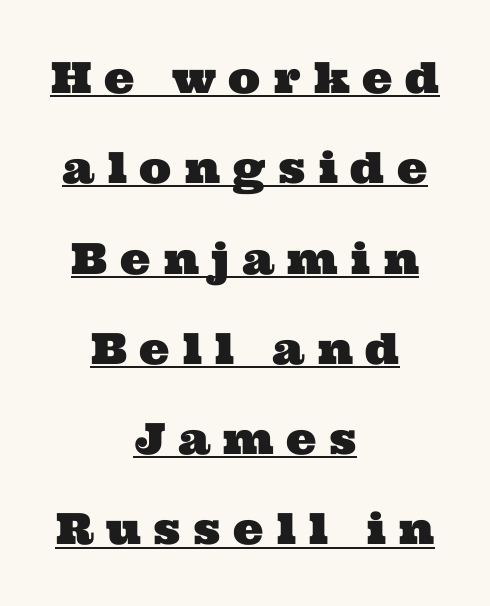
Q: Is the typeface a serif or a sans-serif typeface? A: Serif.
Q: Is the text underlined? A: Yes.
Q: How is the paragraph aligned? A: Centered.
Q: Is the spacing between letters normal or unusually wide? A: Unusually wide.
Q: Is the spacing between lines tight, normal or loose? A: Loose.
Q: Width (condensed, normal, or wide)? A: Wide.
Q: Stroke contrast? A: Medium.
Q: x-height? A: Medium.
Q: Monospaced? A: No.
